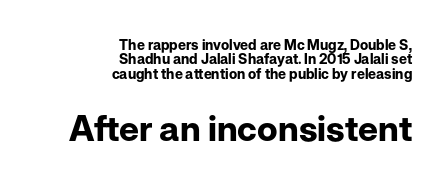
Q: Is the text bold? A: Yes.
Q: Is the text italic (slanted)? A: No, it is upright.
Q: Is the typeface a serif or a sans-serif typeface? A: Sans-serif.
Q: Is the text underlined? A: No.
Q: How is the paragraph aligned? A: Right-aligned.
Q: Is the spacing between letters normal or unusually wide? A: Normal.
Q: Is the spacing between lines tight, normal or loose? A: Tight.
Q: Which block of text is set in a larger size, the first (top) or the second (bottom)? A: The second (bottom) one.
Q: Width (condensed, normal, or wide)? A: Normal.
Q: Stroke contrast? A: Low.
Q: x-height? A: Medium.
Q: Monospaced? A: No.
